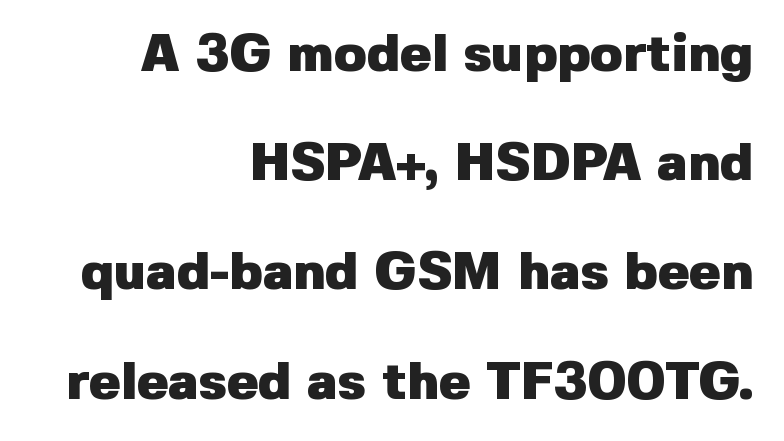
{"serif": "no", "italic": "no", "bold": "yes", "weight": "heavy", "width": "normal", "stroke_contrast": "low", "x_height": "medium", "monospaced": "no", "underline": "no", "align": "right", "line_spacing": "loose", "line_spacing_ratio": 2.06, "letter_spacing": "normal", "letter_spacing_em": 0.0, "glyph_px": 53}
